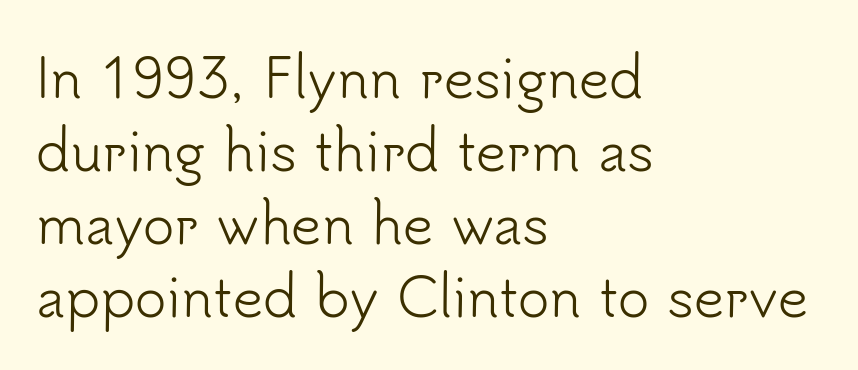
The strip under each line holds only bare page. These lines sit exactly where default settings would place them. Unlike italic type, these characters show no tilt at all. The typeface chosen for these lines omits serifs. There is no visible air inserted between adjacent glyphs.
